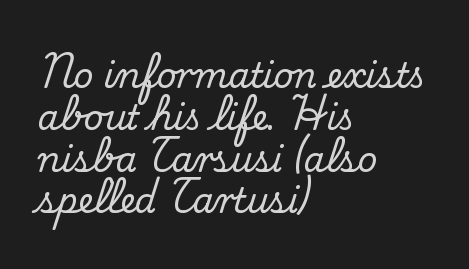
{"serif": "yes", "width": "normal", "stroke_contrast": "medium", "x_height": "small", "monospaced": "no", "underline": "no", "align": "left", "line_spacing_ratio": 1.23, "letter_spacing": "normal", "letter_spacing_em": 0.0, "glyph_px": 34}
